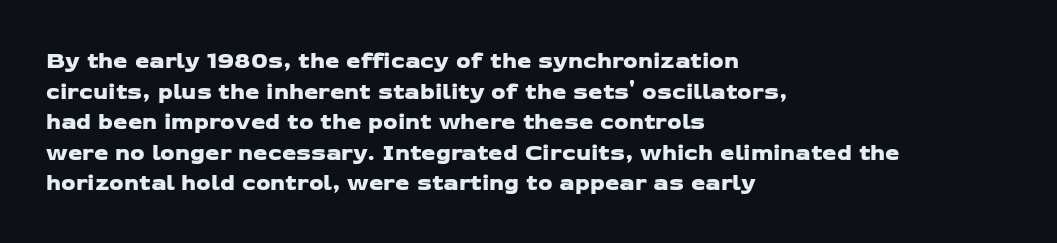
Q: Is the text underlined? A: No.
Q: How is the paragraph aligned? A: Left-aligned.
Q: Is the spacing between letters normal or unusually wide? A: Normal.
Q: Is the spacing between lines tight, normal or loose? A: Normal.
